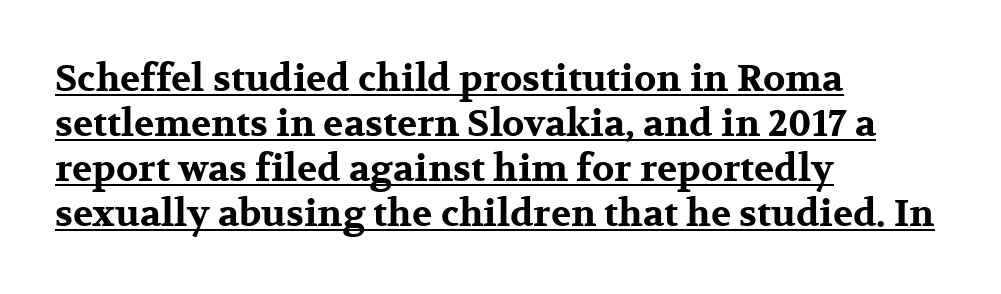
{"serif": "yes", "italic": "no", "bold": "yes", "weight": "bold", "width": "wide", "stroke_contrast": "medium", "x_height": "medium", "monospaced": "no", "underline": "yes", "align": "left", "line_spacing_ratio": 1.22, "letter_spacing": "normal", "letter_spacing_em": 0.0, "glyph_px": 37}
